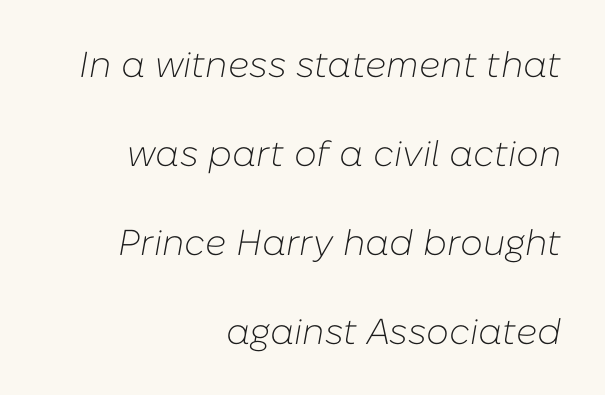
Bare-footed words on every line. The whole block is typeset with a tilt. Is the stroke heavy? The answer is a plain regular-or-lighter. Airy leading. How are the letters spaced? Ordinarily, with no added tracking. The rag falls on the left side of this text block.
